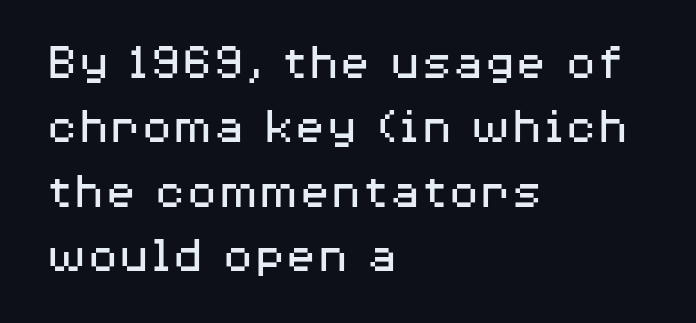
Q: Is the text bold? A: No.
Q: Is the text italic (slanted)? A: No, it is upright.
Q: Is the typeface a serif or a sans-serif typeface? A: Sans-serif.
Q: Is the text underlined? A: No.
Q: How is the paragraph aligned? A: Left-aligned.
Q: Is the spacing between letters normal or unusually wide? A: Normal.
Q: Width (condensed, normal, or wide)? A: Wide.
Q: Stroke contrast? A: Medium.
Q: x-height? A: Medium.
Q: Monospaced? A: No.
